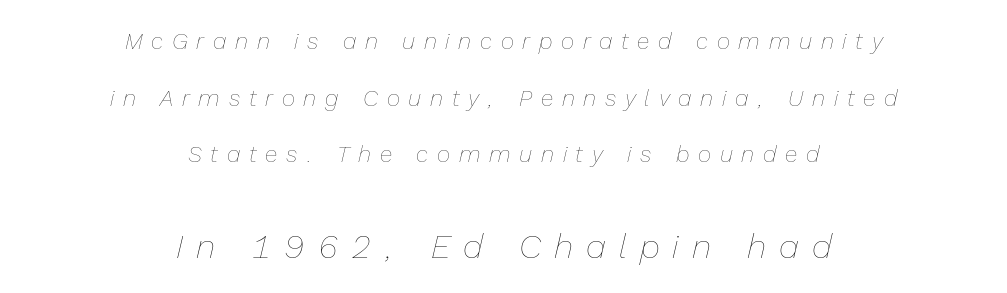
Q: Is the text bold? A: No.
Q: Is the text italic (slanted)? A: Yes, it leans right by about 13 degrees.
Q: Is the text underlined? A: No.
Q: How is the paragraph aligned? A: Centered.
Q: Is the spacing between letters normal or unusually wide? A: Unusually wide.
Q: Is the spacing between lines tight, normal or loose? A: Loose.
Q: Which block of text is set in a larger size, the first (top) or the second (bottom)? A: The second (bottom) one.
Q: Width (condensed, normal, or wide)? A: Normal.
Q: Stroke contrast? A: Low.
Q: x-height? A: Medium.
Q: Monospaced? A: No.
